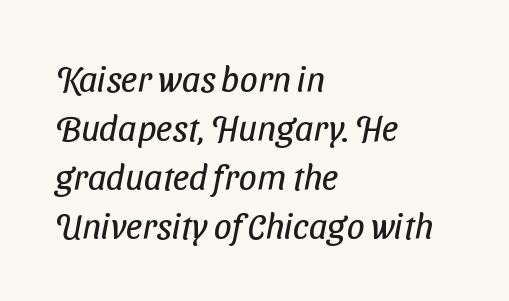
Q: Is the text bold? A: No.
Q: Is the typeface a serif or a sans-serif typeface? A: Sans-serif.
Q: Is the text underlined? A: No.
Q: How is the paragraph aligned? A: Left-aligned.
Q: Is the spacing between letters normal or unusually wide? A: Normal.
Q: Is the spacing between lines tight, normal or loose? A: Normal.
Q: Width (condensed, normal, or wide)? A: Condensed.
Q: Stroke contrast? A: Low.
Q: x-height? A: Medium.
Q: Monospaced? A: No.
